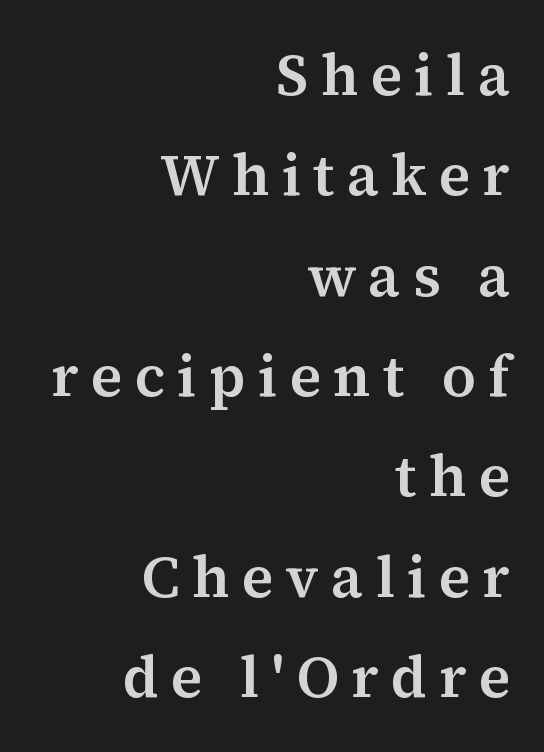
The type sits square on the baseline with zero lean. The rag falls on the left side of this text block. Descenders are the only things crossing below the line. The face used here is proportionally spaced, like ordinary book or web type. This sample uses a serif face. Each word looks stretched out because of the extra space between its letters.
